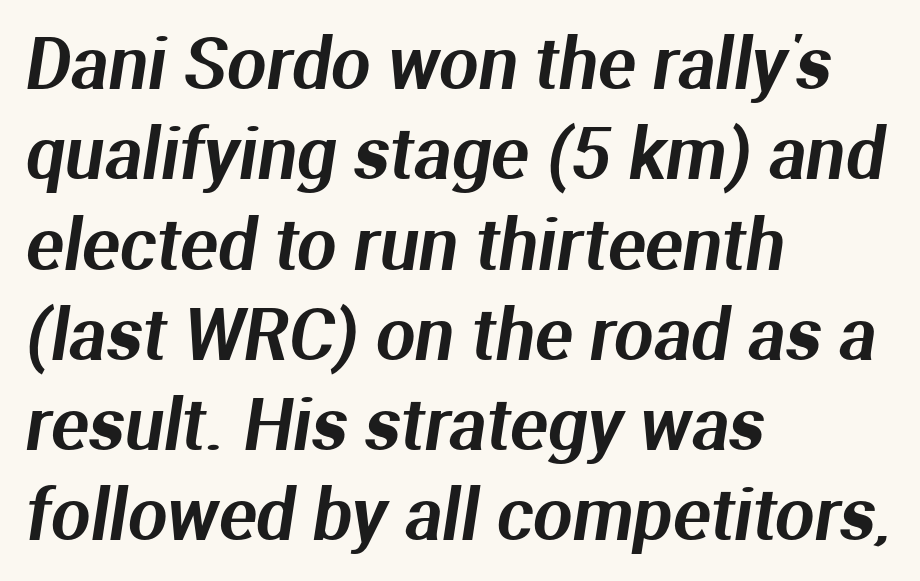
{"serif": "no", "width": "normal", "stroke_contrast": "medium", "x_height": "medium", "monospaced": "no", "underline": "no", "align": "left", "line_spacing": "normal", "line_spacing_ratio": 1.29, "letter_spacing": "normal", "letter_spacing_em": 0.0, "glyph_px": 70}
